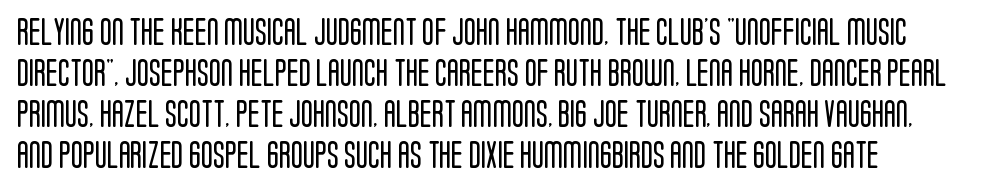
The image shows 28 px regular-weight, condensed sans-serif type, upright; set left-aligned, normal line spacing (1.47x), normal letter spacing, not underlined; low stroke contrast and a large x-height.
